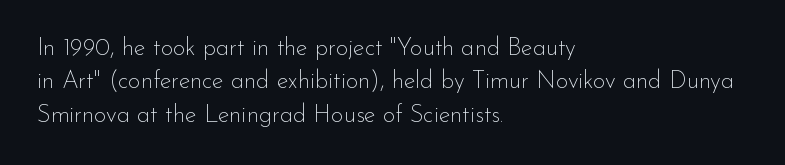
Q: Is the text bold? A: No.
Q: Is the text italic (slanted)? A: No, it is upright.
Q: Is the text underlined? A: No.
Q: How is the paragraph aligned? A: Left-aligned.
Q: Is the spacing between letters normal or unusually wide? A: Normal.
Q: Is the spacing between lines tight, normal or loose? A: Normal.
